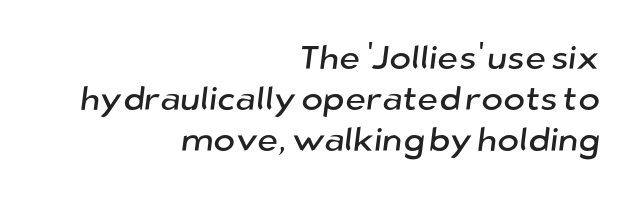
Q: Is the typeface a serif or a sans-serif typeface? A: Sans-serif.
Q: Is the text underlined? A: No.
Q: How is the paragraph aligned? A: Right-aligned.
Q: Is the spacing between letters normal or unusually wide? A: Normal.
Q: Is the spacing between lines tight, normal or loose? A: Normal.
Q: Width (condensed, normal, or wide)? A: Normal.
Q: Stroke contrast? A: Low.
Q: x-height? A: Medium.
Q: Monospaced? A: No.
